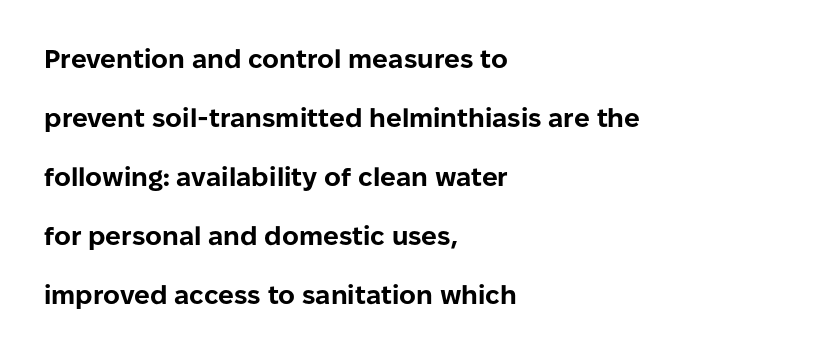
Horizontally, the lines are justified to the leading edge only. Does extra space separate the letters? No, they use regular spacing. Quick note: not italic, upright. You'd pick this weight for a headline — it's a proper bold.
